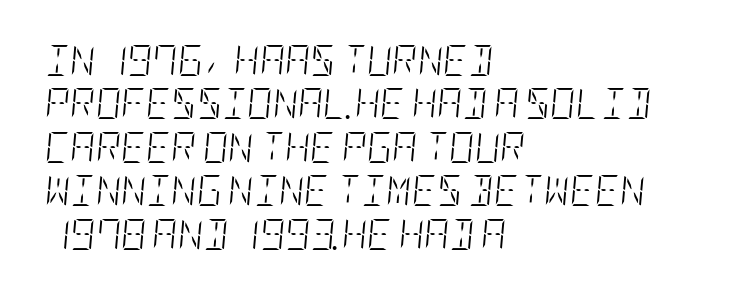
The image shows 31 px light, condensed type, italic (leaning right); set left-aligned, normal line spacing (1.4x), normal letter spacing, not underlined; low stroke contrast and a large x-height.
